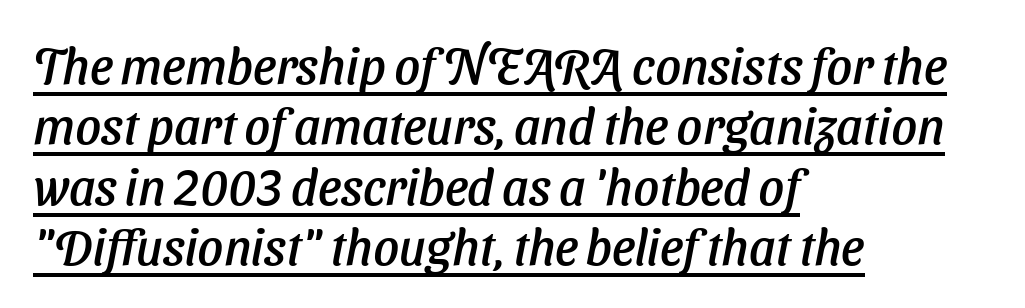
{"width": "normal", "stroke_contrast": "low", "x_height": "medium", "monospaced": "no", "underline": "yes", "align": "left", "line_spacing_ratio": 1.21, "letter_spacing": "normal", "letter_spacing_em": 0.0, "glyph_px": 50}
